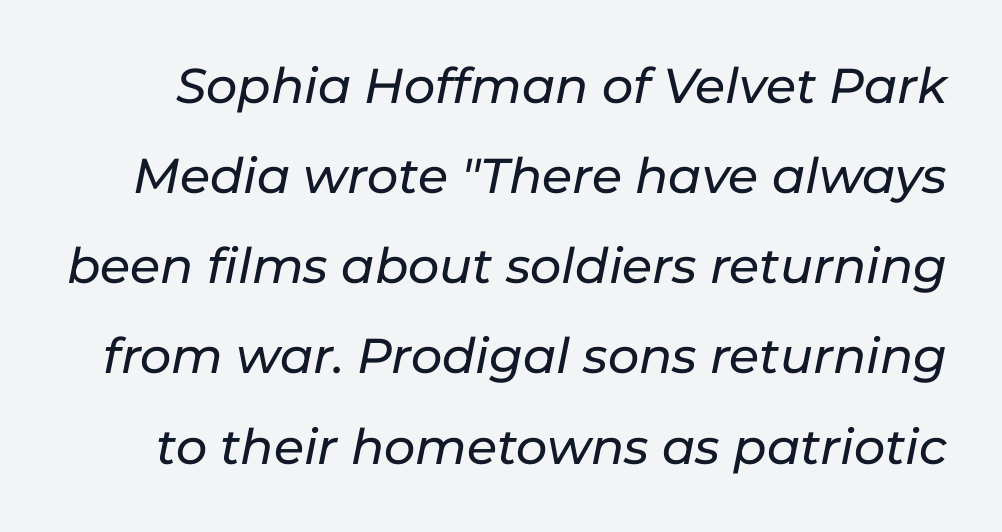
Do the characters align in a grid? No, the font is proportional. Would a proofreader flag this as italicized? Yes. Has an underline been added? It has not. Between one letter and the next there's only the usual sliver of space.
